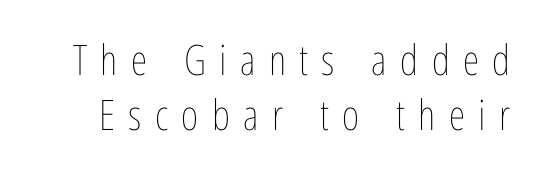
Spacing verdict: proportional, widths tailored to each character. A light-to-regular cut is what we see here. Honestly, there is no underline to notice here at all. Spacing between characters has been opened up far beyond the box default. This sample uses an upright cut, with every glyph sitting square on the baseline. Vertical spacing — default.
